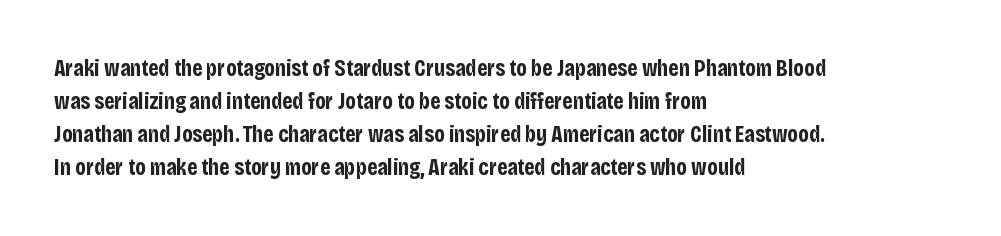
The gaps between neighbouring characters are ordinary and unremarkable. A dark, heavy texture on the line: the type is bold. Leftover space on each line is placed entirely after the last word. Reading down the column, the eye jumps a familiar distance to each next line. This is the regular roman posture of the typeface.
